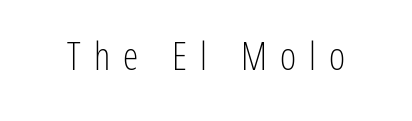
Q: Is the text bold? A: No.
Q: Is the text italic (slanted)? A: No, it is upright.
Q: Is the typeface a serif or a sans-serif typeface? A: Sans-serif.
Q: Is the text underlined? A: No.
Q: Is the spacing between letters normal or unusually wide? A: Unusually wide.
Q: Width (condensed, normal, or wide)? A: Condensed.
Q: Stroke contrast? A: Low.
Q: x-height? A: Medium.
Q: Monospaced? A: No.
